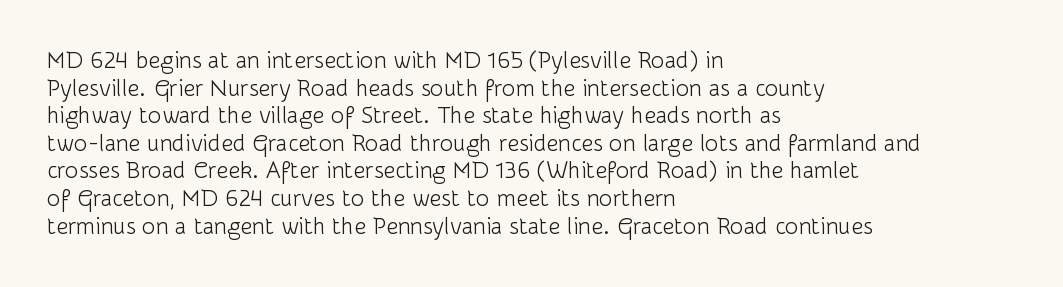
{"italic": "no", "bold": "no", "underline": "no", "align": "left", "line_spacing_ratio": 1.2, "letter_spacing": "normal", "letter_spacing_em": 0.0, "glyph_px": 23}
